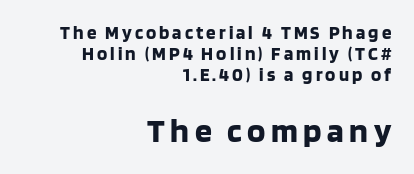
{"serif": "no", "italic": "no", "bold": "yes", "weight": "bold", "width": "normal", "stroke_contrast": "low", "x_height": "large", "monospaced": "no", "underline": "no", "align": "right", "line_spacing": "tight", "line_spacing_ratio": 1.11, "larger_block": "second", "size_ratio": 1.79, "glyph_px": 34}
